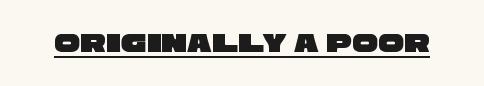
{"serif": "no", "width": "wide", "stroke_contrast": "low", "x_height": "large", "monospaced": "no", "underline": "yes", "letter_spacing": "normal", "letter_spacing_em": 0.0, "glyph_px": 29}
